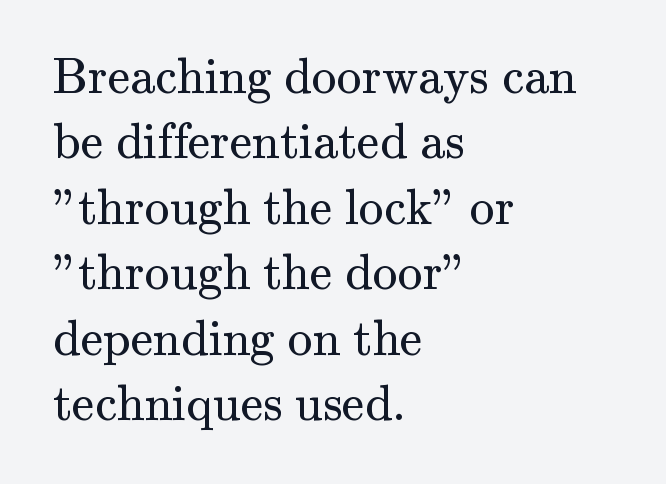
Vertical spacing — default. Decoration check: the copy has no underline. Letters have the restrained weight of plain body copy at most. The lines are quadded left.
